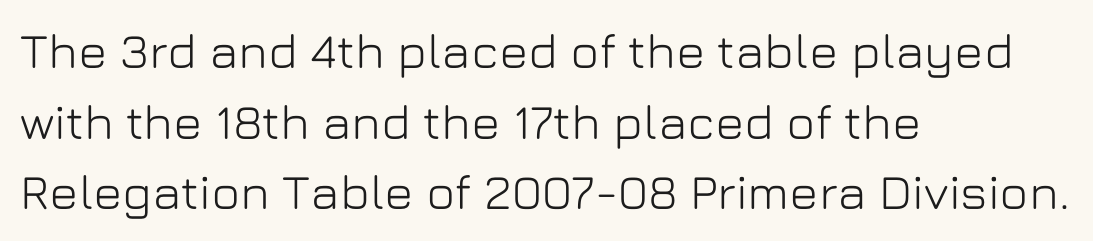
Descender tails drop into unmarked territory. The passage shown is typed in a proportional face where columns would drift. A typesetter would label this face a sans. Honestly, the letter spacing is just normal — you wouldn't notice it. When letters stand straight like this, we call the style roman or upright.
